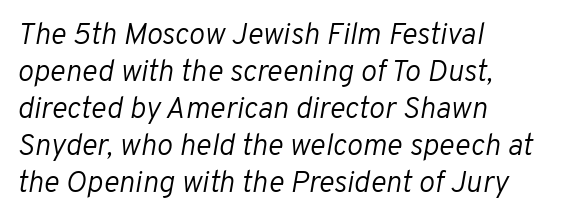
The image shows 30 px light type, italic (leaning right); set left-aligned, line spacing 1.23x, normal letter spacing, not underlined; low stroke contrast and a medium x-height.
